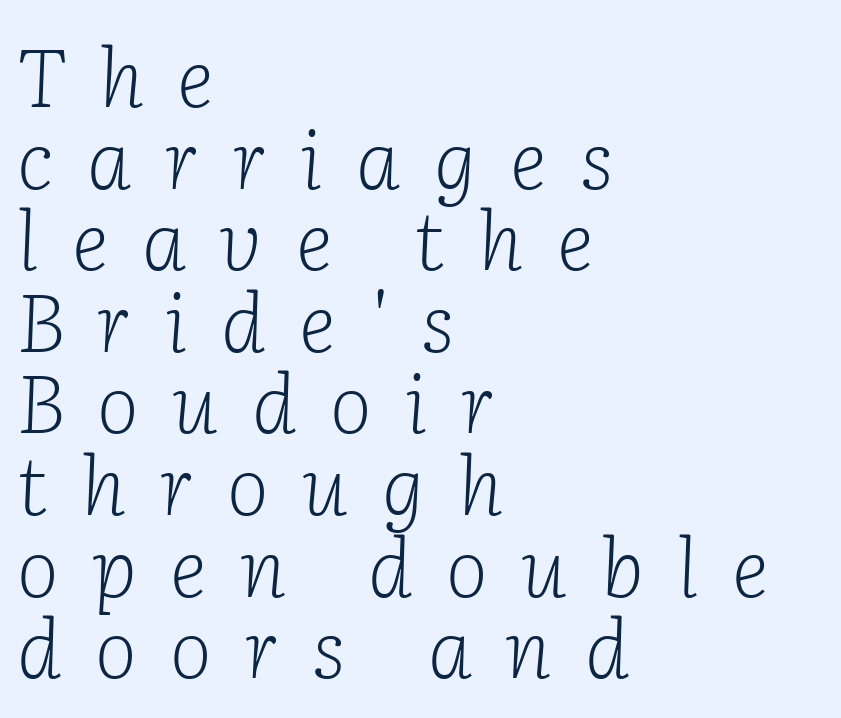
{"serif": "yes", "italic": "yes", "lean": "right", "slant_degrees": 2, "bold": "no", "weight": "light", "width": "normal", "stroke_contrast": "low", "x_height": "medium", "monospaced": "no", "underline": "no", "align": "left", "line_spacing": "tight", "line_spacing_ratio": 1.02, "letter_spacing": "wide", "letter_spacing_em": 0.42, "glyph_px": 80}
